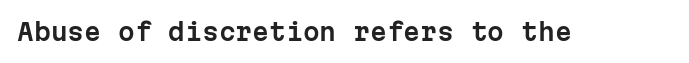
The image shows 24 px text type, upright; set normal letter spacing, not underlined.
